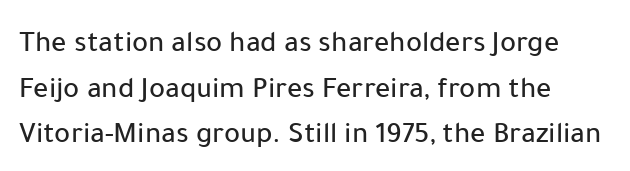
{"serif": "no", "italic": "no", "width": "normal", "stroke_contrast": "low", "x_height": "medium", "monospaced": "no", "underline": "no", "align": "left", "line_spacing": "normal", "line_spacing_ratio": 1.52, "letter_spacing": "normal", "letter_spacing_em": 0.0, "glyph_px": 30}
